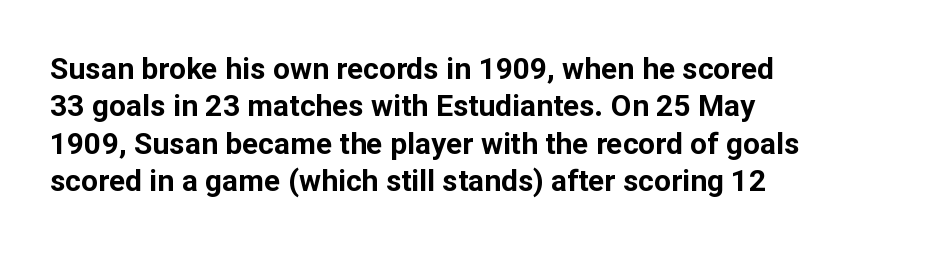
No extra tracking has been applied to these lines. Quick note: not italic, upright. Students, this is bold: see how much ink each stroke carries. Glance below the letters and you will spot only blank space. The passage shown is typed in a proportional face where columns would drift.
